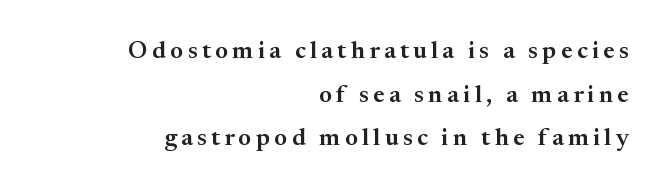
The image shows 25 px text type, upright; set right-aligned, line spacing 1.75x, not underlined.
